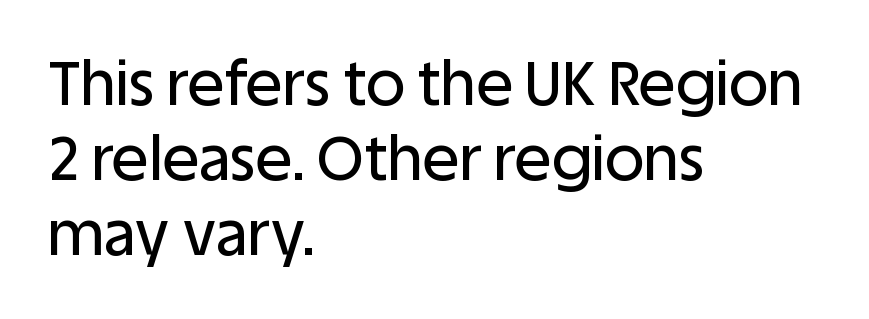
The image shows 61 px sans-serif type, upright; set left-aligned, line spacing 1.23x, normal letter spacing, not underlined; low stroke contrast and a large x-height.
